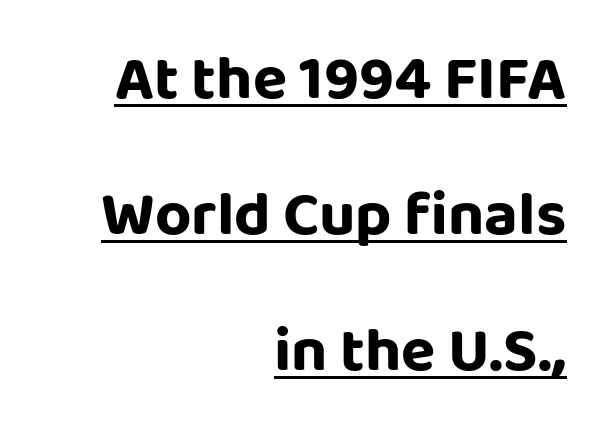
The image shows 63 px sans-serif type, upright; set right-aligned, loose line spacing (2.16x), normal letter spacing, underlined; low stroke contrast and a large x-height.
